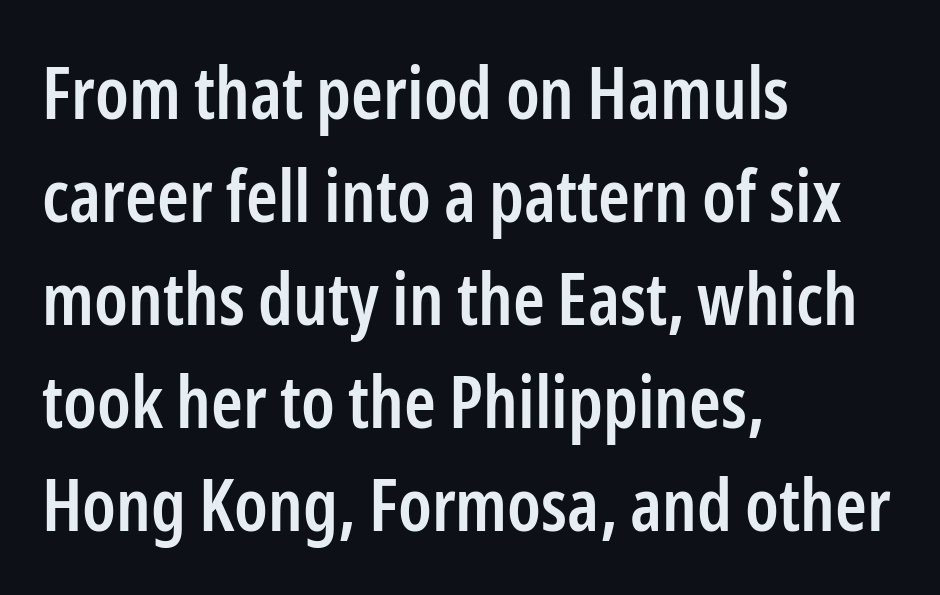
{"serif": "no", "italic": "no", "bold": "semi", "weight": "semibold", "width": "condensed", "stroke_contrast": "low", "x_height": "medium", "monospaced": "no", "underline": "no", "align": "left", "line_spacing": "normal", "line_spacing_ratio": 1.43, "letter_spacing": "normal", "letter_spacing_em": 0.0, "glyph_px": 72}
